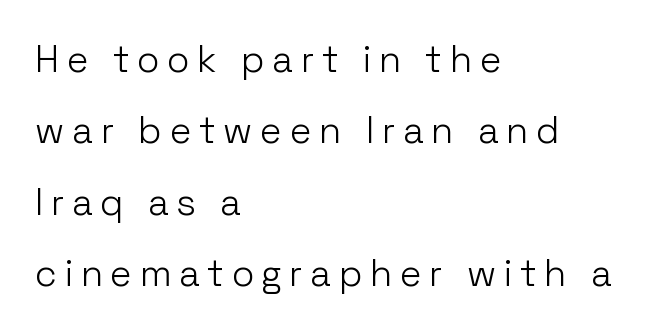
The image shows 37 px light sans-serif type, upright; set left-aligned, loose line spacing (1.93x), unusually wide letter spacing (+0.22 em), not underlined; low stroke contrast and a medium x-height.
